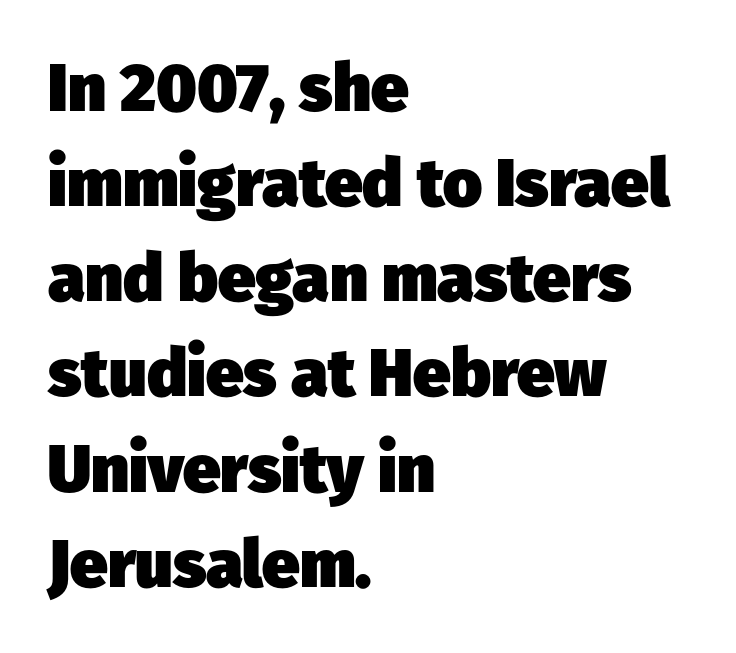
The image shows 67 px heavy sans-serif type; set left-aligned, normal line spacing (1.42x), normal letter spacing, not underlined; low stroke contrast and a medium x-height.
